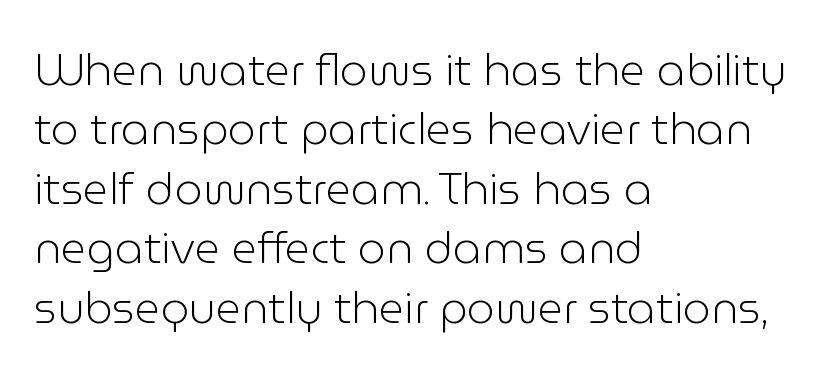
Q: Is the text bold? A: No.
Q: Is the text italic (slanted)? A: No, it is upright.
Q: Is the typeface a serif or a sans-serif typeface? A: Sans-serif.
Q: Is the text underlined? A: No.
Q: How is the paragraph aligned? A: Left-aligned.
Q: Is the spacing between letters normal or unusually wide? A: Normal.
Q: Is the spacing between lines tight, normal or loose? A: Normal.
Q: Width (condensed, normal, or wide)? A: Normal.
Q: Stroke contrast? A: Low.
Q: x-height? A: Medium.
Q: Monospaced? A: No.
